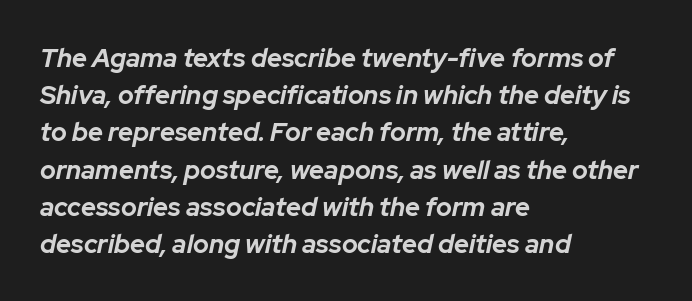
Q: Is the text bold? A: Yes.
Q: Is the text italic (slanted)? A: Yes, it leans right by about 12 degrees.
Q: Is the text underlined? A: No.
Q: How is the paragraph aligned? A: Left-aligned.
Q: Is the spacing between letters normal or unusually wide? A: Normal.
Q: Is the spacing between lines tight, normal or loose? A: Normal.
